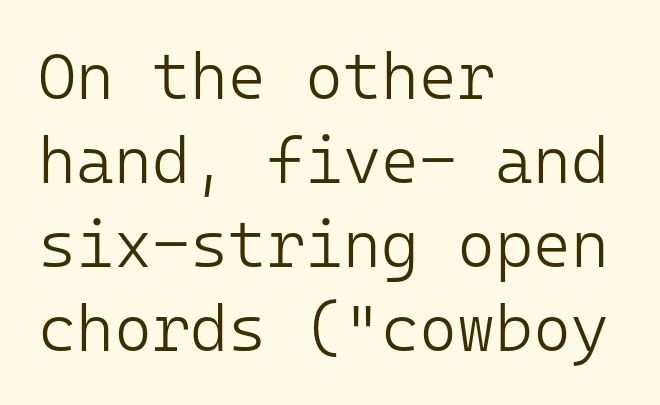
This rendering leaves character spacing at its baseline value. The passage shown is not underscored anywhere. Are there feet on the stems? There aren't — it's a sans. It's the straight-up-and-down kind of type.
